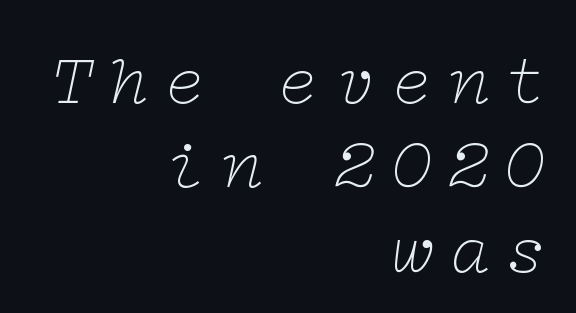
{"serif": "yes", "italic": "yes", "lean": "right", "slant_degrees": 12, "bold": "no", "weight": "thin", "width": "wide", "stroke_contrast": "low", "x_height": "medium", "underline": "no", "align": "right", "line_spacing_ratio": 1.19, "letter_spacing": "wide", "letter_spacing_em": 0.2, "glyph_px": 71}
